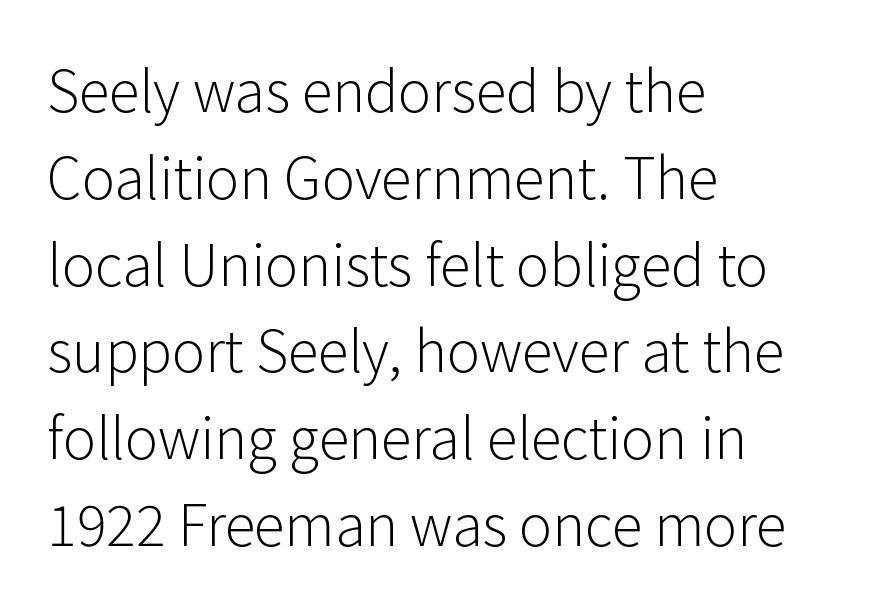
Stems and bowls with no extra thickness — not bold. The designer went with a sans here, leaving each stem footless. It's the straight-up-and-down kind of type. Line spacing here is normal. The gap between lines stays unmarked.
